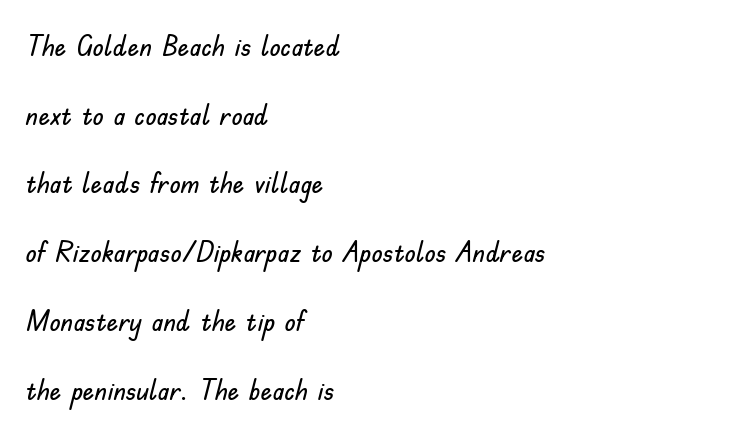
Decoration check: the copy has no underline. The line texture is even and compact thanks to regular tracking. The letters advance in unequal steps, a hallmark of proportional type. Caption: multi-line text, flush left, ragged right. Typographically, this falls in the sans-serif category.
